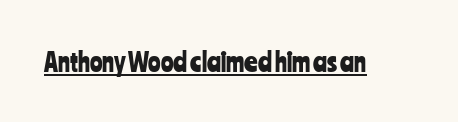
Q: Is the text italic (slanted)? A: No, it is upright.
Q: Is the text underlined? A: Yes.
Q: Is the spacing between letters normal or unusually wide? A: Normal.
